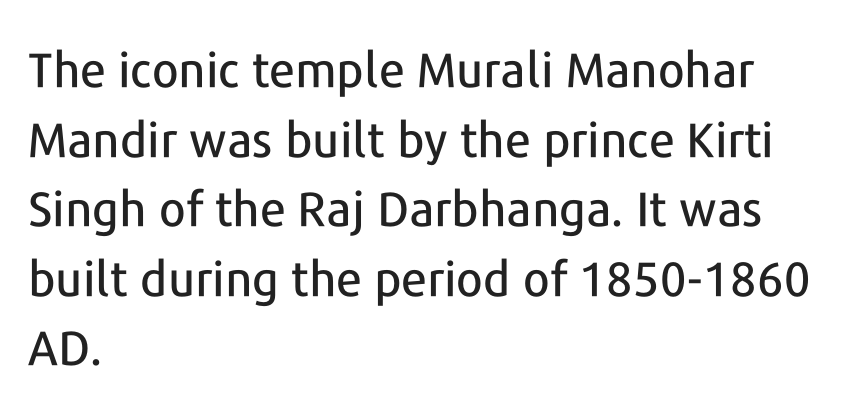
The horizontal fit of the characters is conventional and even. Think of a printed novel: that variable character pitch is what you see here. In CSS terms this would be text-align: left. The typography opts for an upright posture over an oblique one. A bare baseline throughout the passage. Notice how descenders clear the ascenders below comfortably — that's standard leading.
